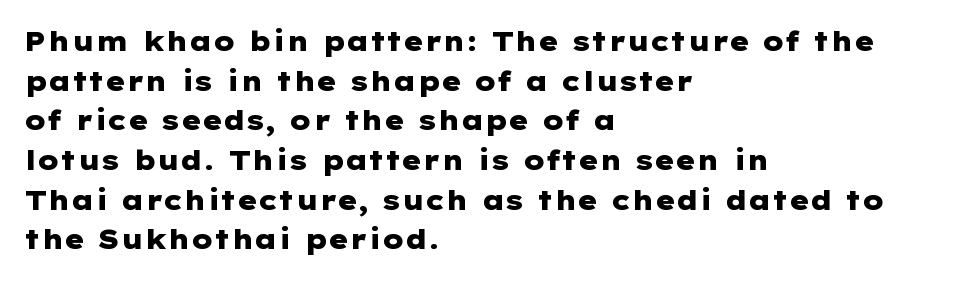
Q: Is the text bold? A: Yes.
Q: Is the text italic (slanted)? A: No, it is upright.
Q: Is the text underlined? A: No.
Q: How is the paragraph aligned? A: Left-aligned.
Q: Is the spacing between letters normal or unusually wide? A: Normal.
Q: Is the spacing between lines tight, normal or loose? A: Normal.
